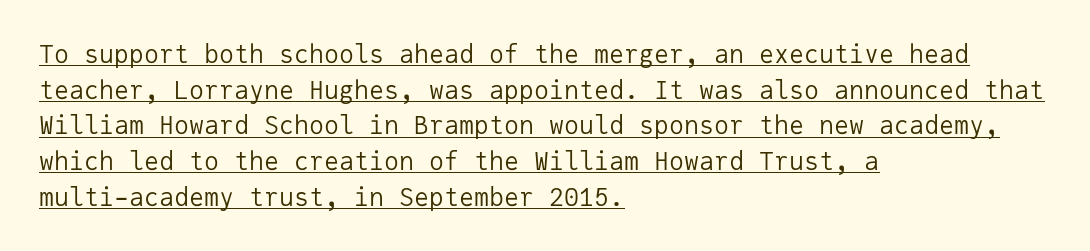
The image shows 25 px text type, upright; set left-aligned, normal line spacing (1.43x), normal letter spacing, underlined.
